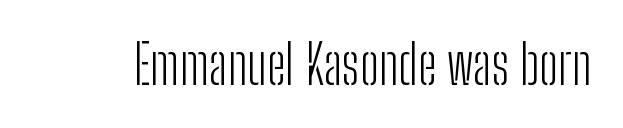
The image shows 54 px light, condensed sans-serif type, upright; set normal letter spacing, not underlined; low stroke contrast and a medium x-height.
